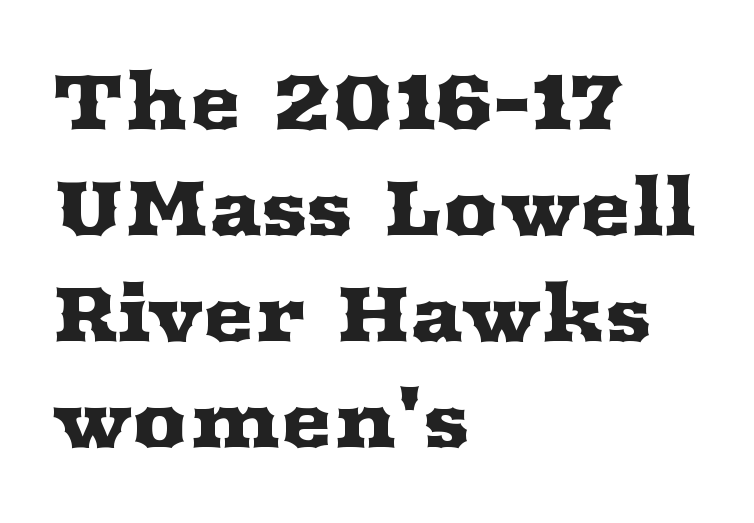
Posture: vertical. Quick note: interline space is typical. Each row of text sits above clean, open space. Spacing verdict: proportional, widths tailored to each character.
